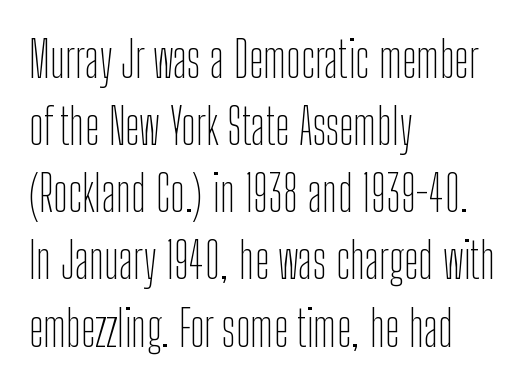
Q: Is the text bold? A: No.
Q: Is the text italic (slanted)? A: No, it is upright.
Q: Is the typeface a serif or a sans-serif typeface? A: Sans-serif.
Q: Is the text underlined? A: No.
Q: How is the paragraph aligned? A: Left-aligned.
Q: Is the spacing between letters normal or unusually wide? A: Normal.
Q: Is the spacing between lines tight, normal or loose? A: Normal.
Q: Width (condensed, normal, or wide)? A: Condensed.
Q: Stroke contrast? A: Low.
Q: x-height? A: Medium.
Q: Monospaced? A: No.
